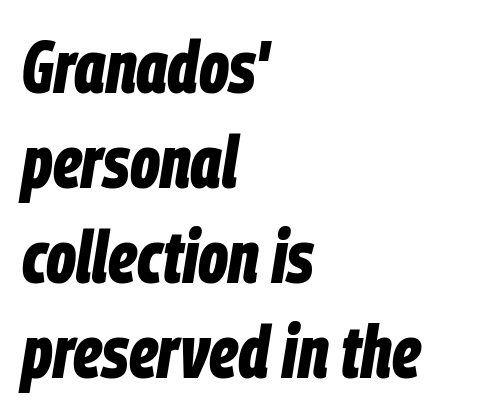
In terms of leading, this rendering sits right in the middle. The font's italic variant was chosen for this text. Every letter is thick-stroked: bold, no question. The lines are quadded left. This sample has the flowing, uneven cadence of proportional lettering.
